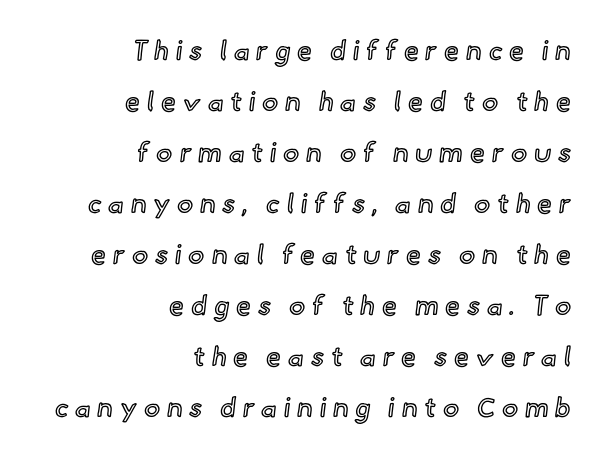
The image shows 27 px text type; set right-aligned, line spacing 1.89x, unusually wide letter spacing (+0.25 em), not underlined.
